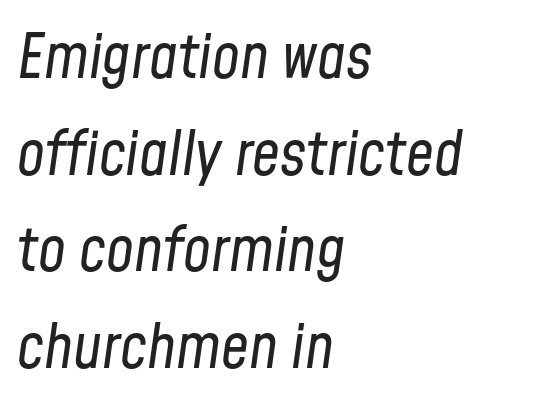
The image shows 62 px regular-weight, condensed type, italic (leaning right); set left-aligned, normal line spacing (1.56x), normal letter spacing, not underlined; low stroke contrast and a medium x-height.
